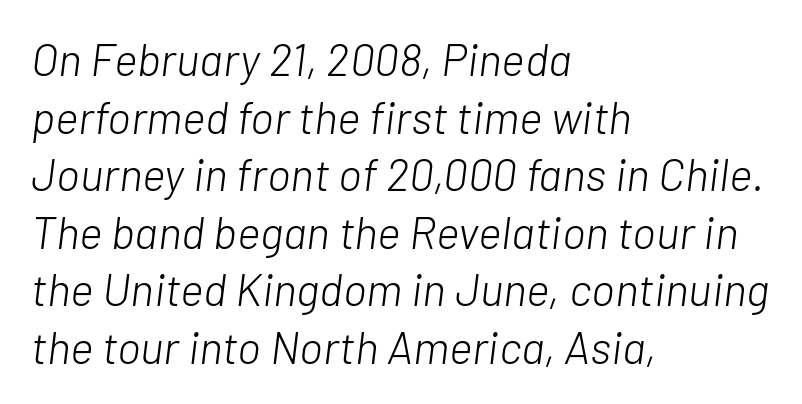
Q: Is the text bold? A: No.
Q: Is the text italic (slanted)? A: Yes, it leans right by about 7 degrees.
Q: Is the text underlined? A: No.
Q: How is the paragraph aligned? A: Left-aligned.
Q: Is the spacing between letters normal or unusually wide? A: Normal.
Q: Is the spacing between lines tight, normal or loose? A: Normal.
Q: Width (condensed, normal, or wide)? A: Normal.
Q: Stroke contrast? A: Low.
Q: x-height? A: Medium.
Q: Monospaced? A: No.
